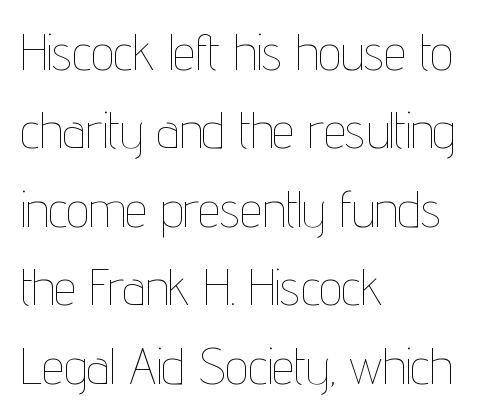
The image shows 50 px thin, condensed type, upright; set left-aligned, normal line spacing (1.57x), normal letter spacing, not underlined; low stroke contrast and a medium x-height.
